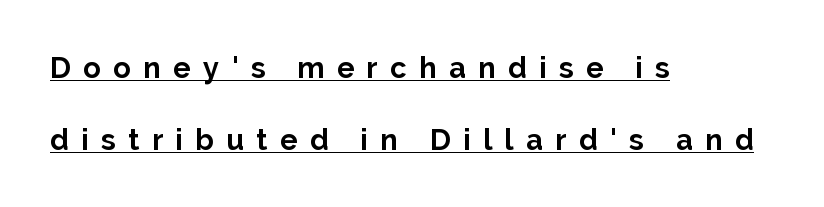
{"serif": "no", "italic": "no", "bold": "yes", "weight": "bold", "width": "normal", "stroke_contrast": "low", "x_height": "medium", "monospaced": "no", "underline": "yes", "align": "left", "line_spacing": "loose", "line_spacing_ratio": 2.48, "letter_spacing": "wide", "letter_spacing_em": 0.43, "glyph_px": 29}
